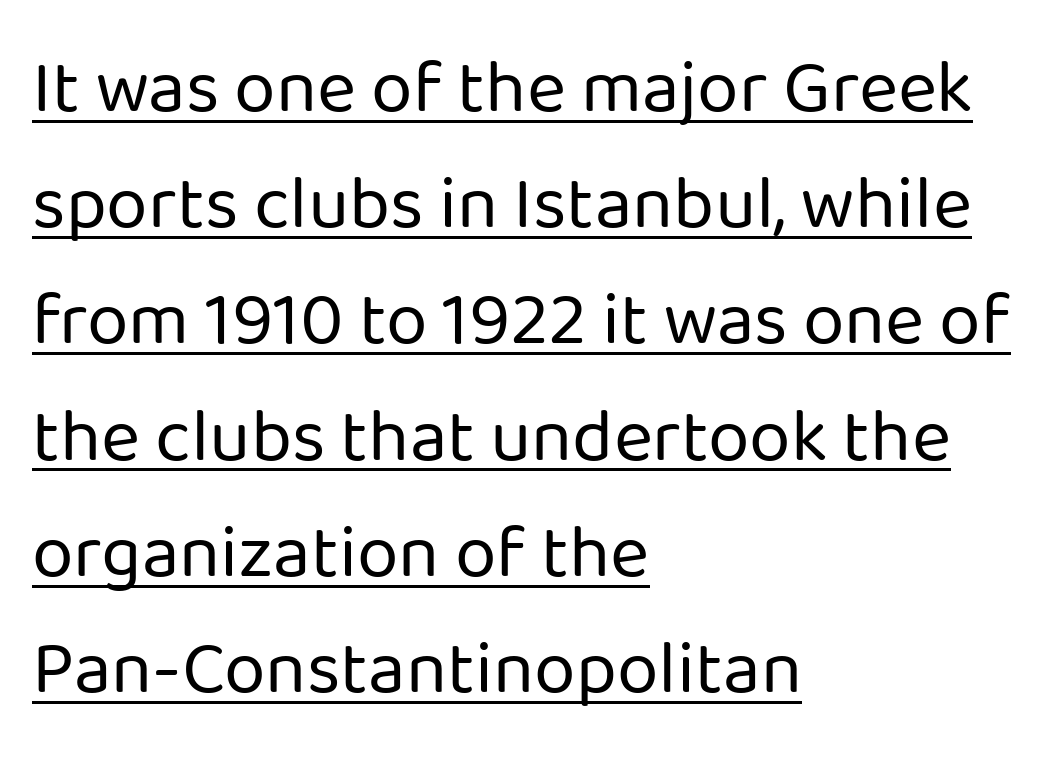
The image shows 75 px regular-weight sans-serif type, upright; set left-aligned, normal line spacing (1.55x), normal letter spacing, underlined; low stroke contrast and a medium x-height.
